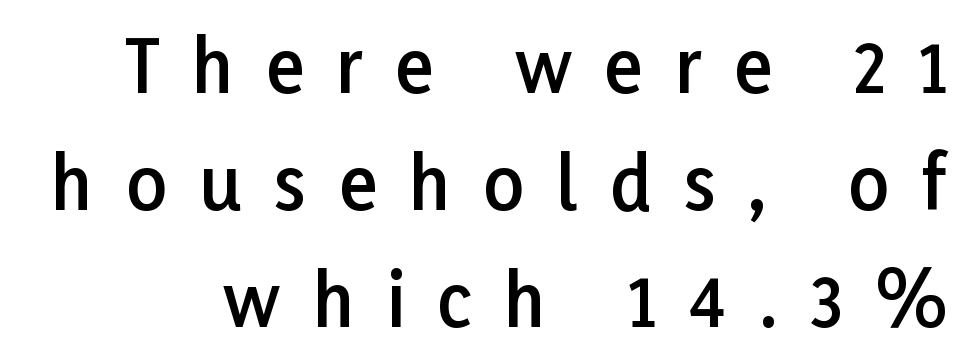
{"serif": "no", "italic": "no", "bold": "semi", "weight": "semibold", "width": "normal", "stroke_contrast": "low", "x_height": "medium", "monospaced": "no", "underline": "no", "line_spacing": "normal", "line_spacing_ratio": 1.65, "letter_spacing": "wide", "letter_spacing_em": 0.46, "glyph_px": 71}
